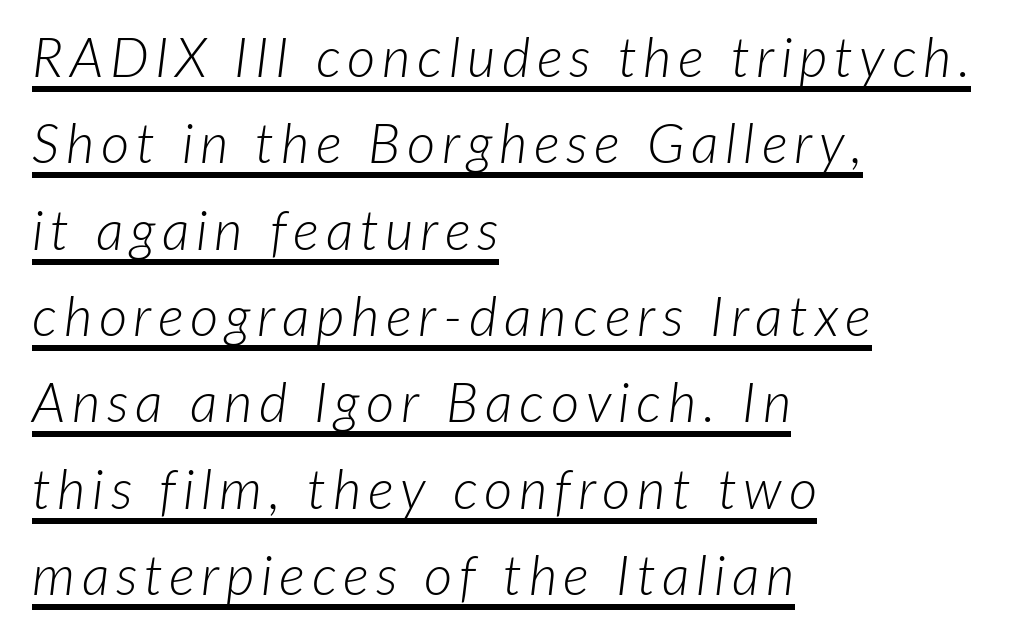
The image shows 55 px light type, italic (leaning right); set left-aligned, normal line spacing (1.57x), underlined; low stroke contrast and a medium x-height.
